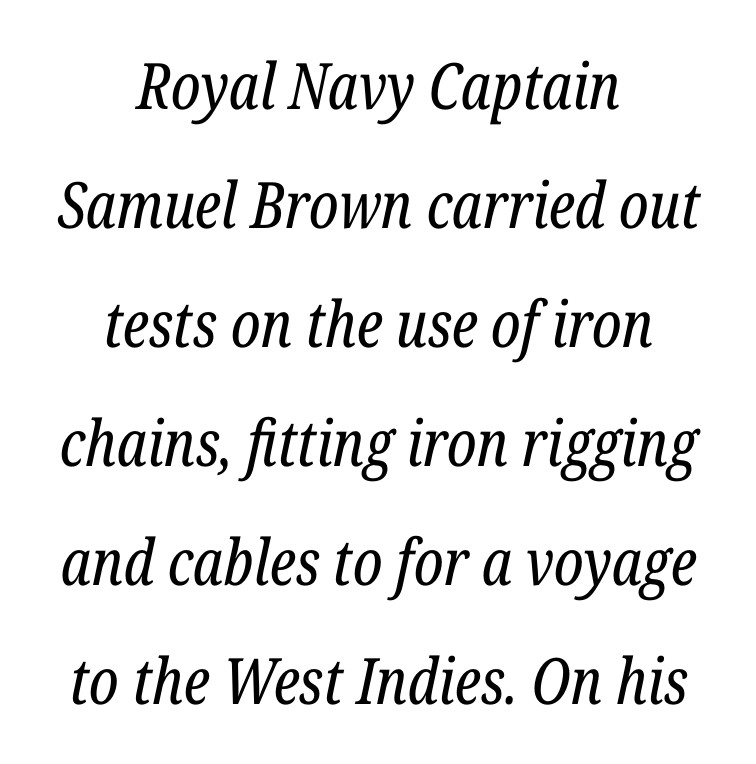
{"serif": "yes", "italic": "yes", "lean": "right", "slant_degrees": 12, "bold": "no", "weight": "regular", "width": "condensed", "stroke_contrast": "low", "x_height": "medium", "monospaced": "no", "underline": "no", "align": "center", "line_spacing_ratio": 1.86, "letter_spacing": "normal", "letter_spacing_em": 0.0, "glyph_px": 64}
